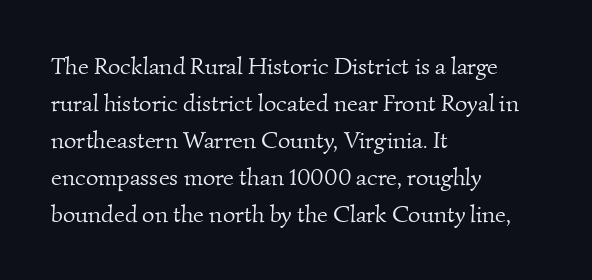
The image shows 24 px text type; set left-aligned, normal line spacing (1.54x), normal letter spacing, not underlined.
